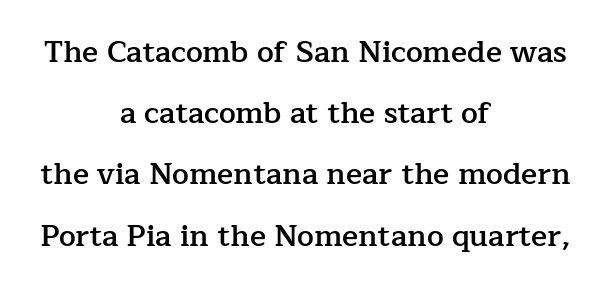
{"serif": "yes", "italic": "no", "bold": "semi", "weight": "semibold", "width": "normal", "stroke_contrast": "low", "x_height": "medium", "monospaced": "no", "underline": "no", "align": "center", "line_spacing": "loose", "line_spacing_ratio": 2.04, "letter_spacing": "normal", "letter_spacing_em": 0.0, "glyph_px": 30}
